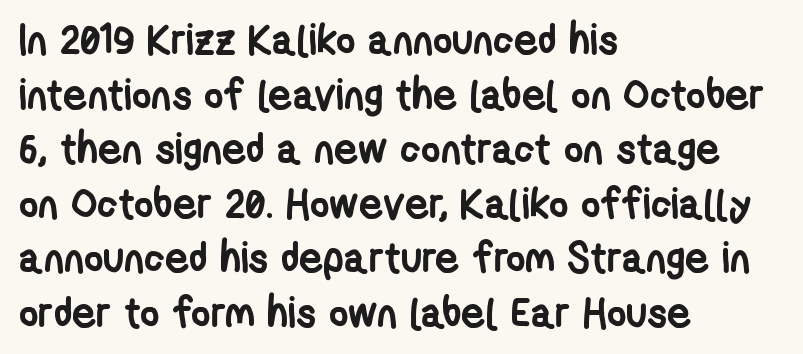
Successive baselines arrive at the customary interval. The strip under each line holds only bare page. Here the designer chose a conventional face with non-uniform glyph widths. The type is set solid horizontally, with unmodified tracking.
